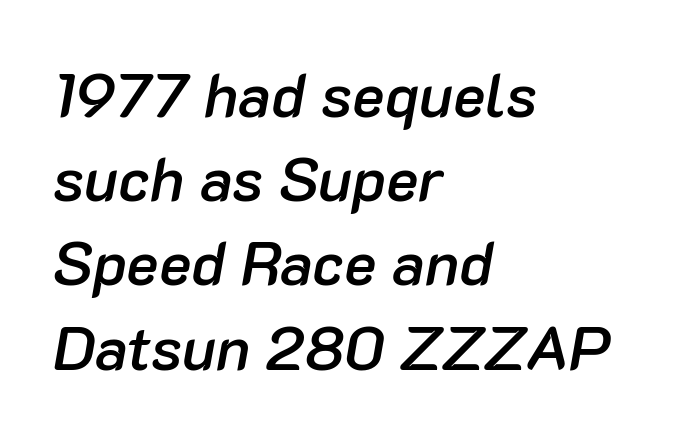
Horizontally, the lines are justified to the leading edge only. Nobody touched the tracking dial on this one. Does the weight exceed regular? Yes, but only to semibold. Bare-footed words on every line. Yep, that's italic — everything's leaning.
